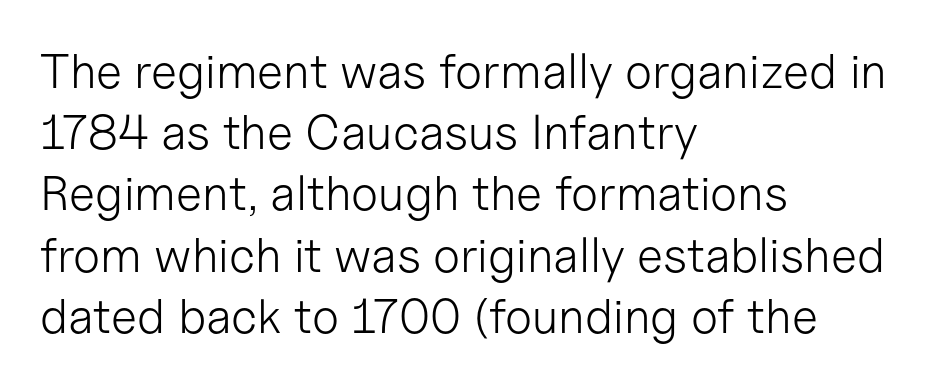
The image shows 49 px light sans-serif type, upright; set left-aligned, normal line spacing (1.25x), normal letter spacing, not underlined; low stroke contrast and a medium x-height.
